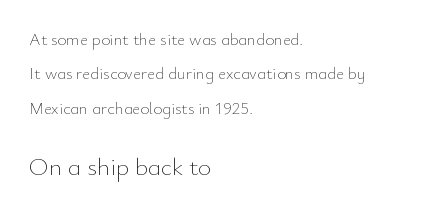
Q: Is the text bold? A: No.
Q: Is the text italic (slanted)? A: No, it is upright.
Q: Is the text underlined? A: No.
Q: How is the paragraph aligned? A: Left-aligned.
Q: Is the spacing between letters normal or unusually wide? A: Normal.
Q: Is the spacing between lines tight, normal or loose? A: Loose.
Q: Which block of text is set in a larger size, the first (top) or the second (bottom)? A: The second (bottom) one.
